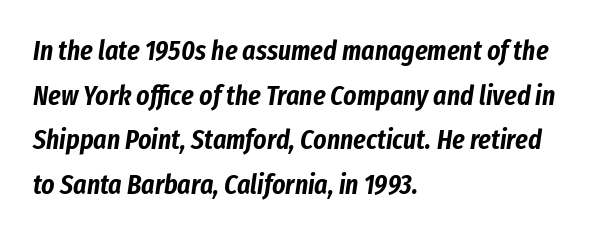
The image shows 28 px condensed type, italic (leaning right); set left-aligned, normal line spacing (1.59x), normal letter spacing, not underlined; low stroke contrast and a medium x-height.
